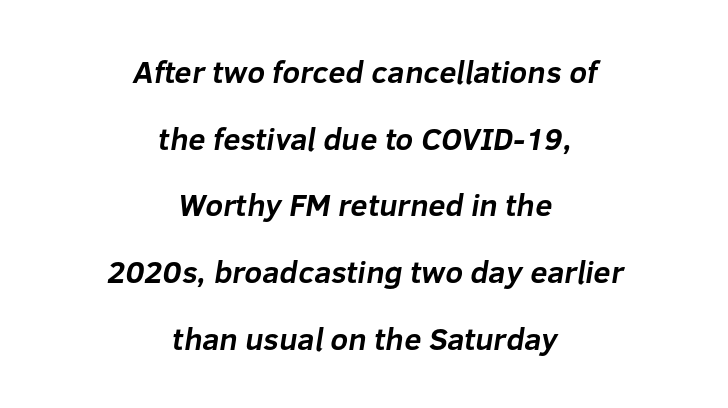
Q: Is the text bold? A: Yes.
Q: Is the typeface a serif or a sans-serif typeface? A: Sans-serif.
Q: Is the text underlined? A: No.
Q: How is the paragraph aligned? A: Centered.
Q: Is the spacing between letters normal or unusually wide? A: Normal.
Q: Is the spacing between lines tight, normal or loose? A: Loose.
Q: Width (condensed, normal, or wide)? A: Normal.
Q: Stroke contrast? A: Low.
Q: x-height? A: Medium.
Q: Monospaced? A: No.
